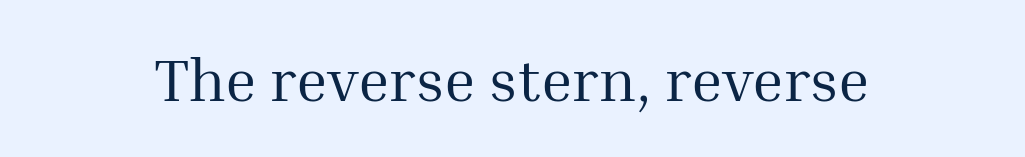
{"serif": "yes", "italic": "no", "bold": "no", "weight": "regular", "width": "normal", "stroke_contrast": "medium", "x_height": "medium", "monospaced": "no", "underline": "no", "letter_spacing": "normal", "letter_spacing_em": 0.0, "glyph_px": 60}
